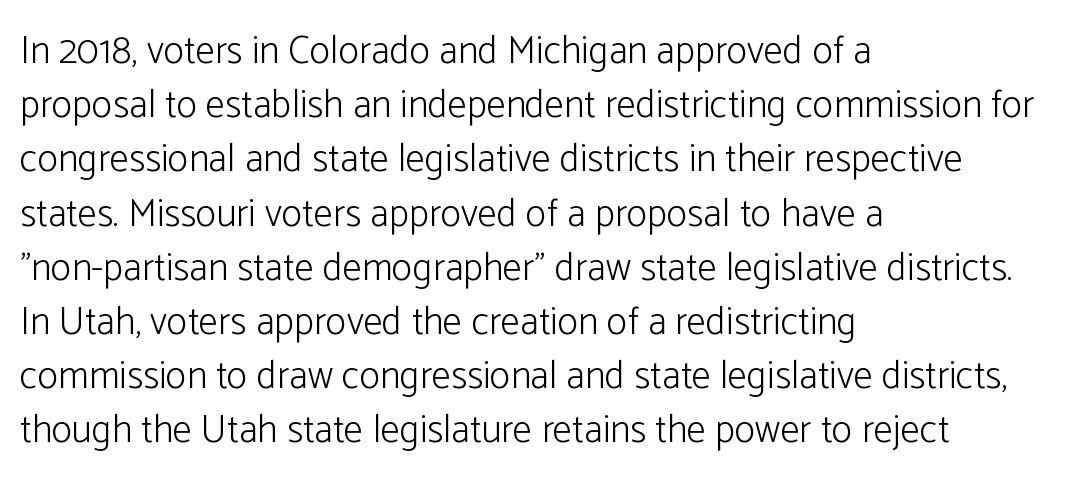
Q: Is the text bold? A: No.
Q: Is the text italic (slanted)? A: No, it is upright.
Q: Is the typeface a serif or a sans-serif typeface? A: Sans-serif.
Q: Is the text underlined? A: No.
Q: How is the paragraph aligned? A: Left-aligned.
Q: Is the spacing between letters normal or unusually wide? A: Normal.
Q: Is the spacing between lines tight, normal or loose? A: Normal.
Q: Width (condensed, normal, or wide)? A: Normal.
Q: Stroke contrast? A: Low.
Q: x-height? A: Medium.
Q: Monospaced? A: No.
